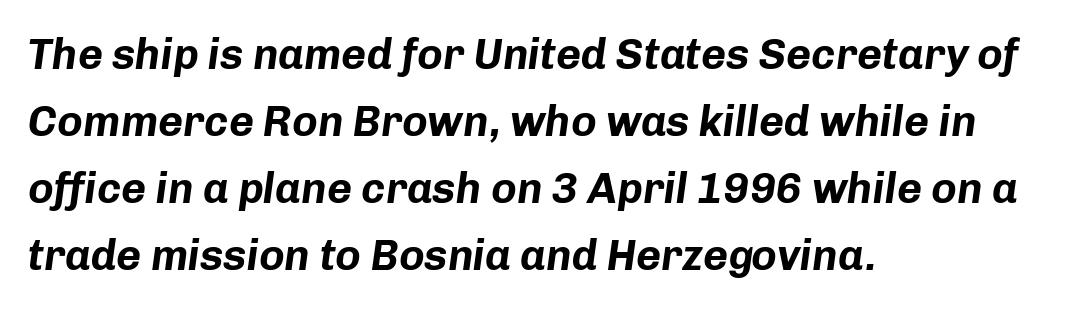
{"italic": "yes", "lean": "right", "slant_degrees": 8, "bold": "yes", "weight": "bold", "width": "normal", "stroke_contrast": "low", "x_height": "medium", "monospaced": "no", "underline": "no", "align": "left", "line_spacing": "normal", "line_spacing_ratio": 1.56, "letter_spacing": "normal", "letter_spacing_em": 0.0, "glyph_px": 43}
